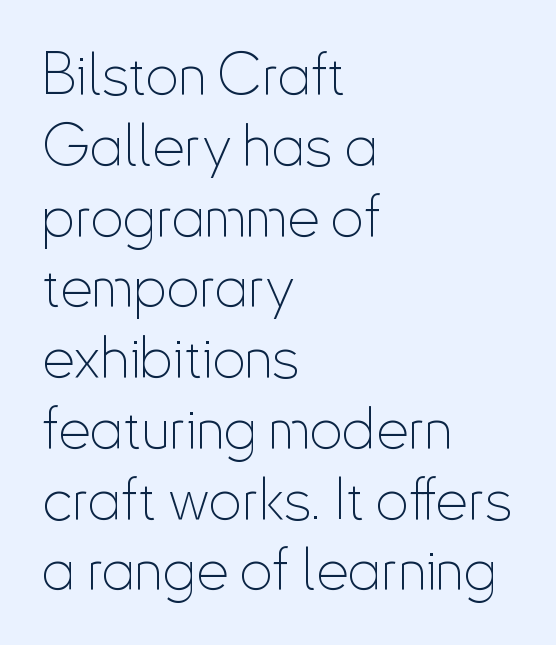
The image shows 58 px thin, condensed sans-serif type, upright; set left-aligned, line spacing 1.22x, normal letter spacing, not underlined; low stroke contrast and a small x-height.
